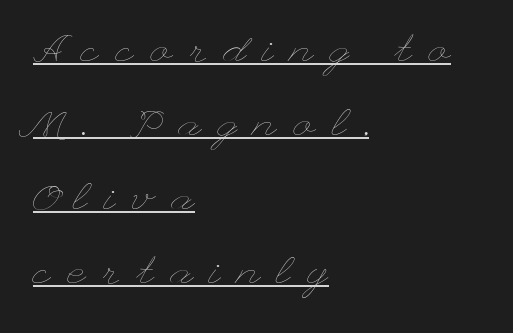
The image shows 39 px thin, wide type; set left-aligned, loose line spacing (1.9x), unusually wide letter spacing (+0.44 em), underlined; low stroke contrast and a small x-height.
